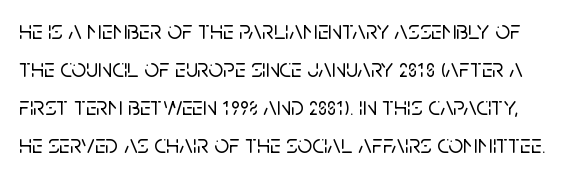
Q: Is the text italic (slanted)? A: No, it is upright.
Q: Is the text underlined? A: No.
Q: Is the spacing between letters normal or unusually wide? A: Normal.
Q: Is the spacing between lines tight, normal or loose? A: Normal.
